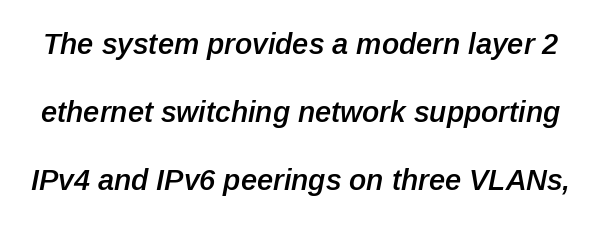
Q: Is the text bold? A: Semi-bold.
Q: Is the text italic (slanted)? A: Yes, it leans right by about 12 degrees.
Q: Is the text underlined? A: No.
Q: Is the spacing between letters normal or unusually wide? A: Normal.
Q: Is the spacing between lines tight, normal or loose? A: Loose.
Q: Width (condensed, normal, or wide)? A: Normal.
Q: Stroke contrast? A: Low.
Q: x-height? A: Medium.
Q: Monospaced? A: No.
